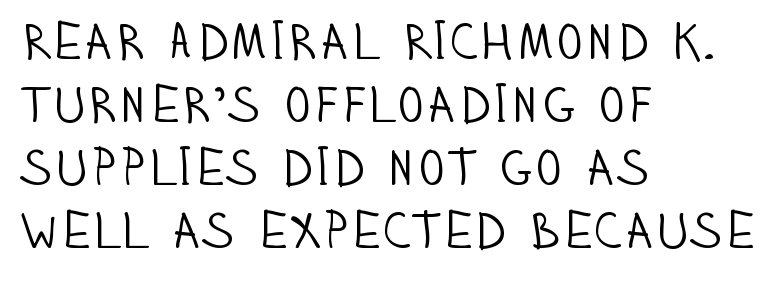
The image shows 52 px light, condensed sans-serif type, upright; set left-aligned, line spacing 1.21x, normal letter spacing, not underlined; low stroke contrast and a large x-height.
